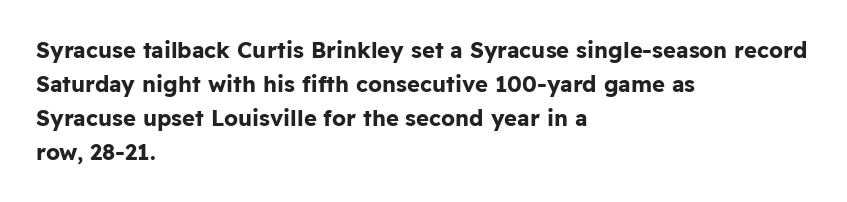
{"italic": "no", "bold": "yes", "underline": "no", "align": "left", "line_spacing": "normal", "line_spacing_ratio": 1.54, "letter_spacing": "normal", "letter_spacing_em": 0.0, "glyph_px": 22}
